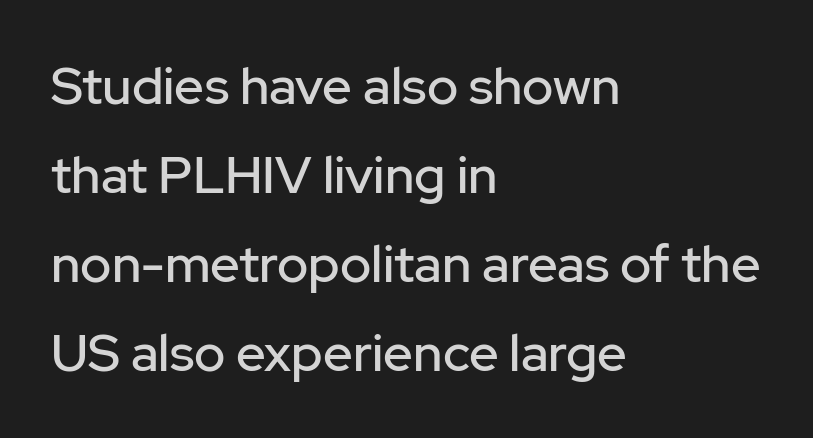
Q: Is the text italic (slanted)? A: No, it is upright.
Q: Is the typeface a serif or a sans-serif typeface? A: Sans-serif.
Q: Is the text underlined? A: No.
Q: How is the paragraph aligned? A: Left-aligned.
Q: Is the spacing between letters normal or unusually wide? A: Normal.
Q: Width (condensed, normal, or wide)? A: Normal.
Q: Stroke contrast? A: Low.
Q: x-height? A: Medium.
Q: Monospaced? A: No.
